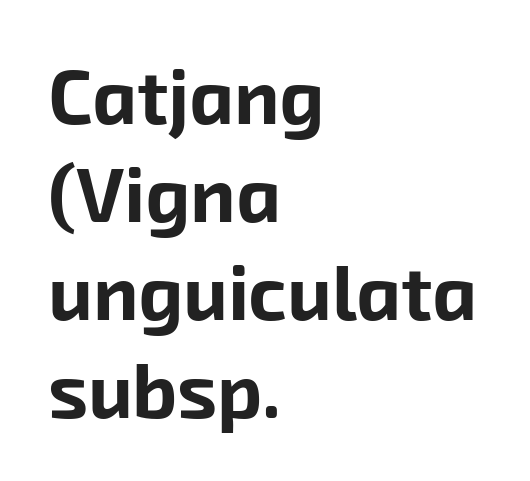
Q: Is the text bold? A: Yes.
Q: Is the typeface a serif or a sans-serif typeface? A: Sans-serif.
Q: Is the text underlined? A: No.
Q: How is the paragraph aligned? A: Left-aligned.
Q: Is the spacing between letters normal or unusually wide? A: Normal.
Q: Is the spacing between lines tight, normal or loose? A: Normal.
Q: Width (condensed, normal, or wide)? A: Normal.
Q: Stroke contrast? A: Low.
Q: x-height? A: Medium.
Q: Monospaced? A: No.
